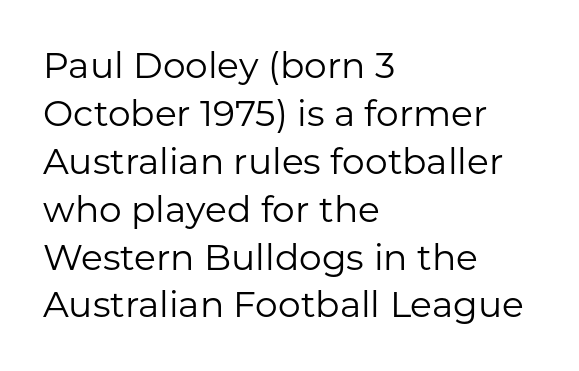
{"serif": "no", "italic": "no", "bold": "no", "weight": "regular", "width": "normal", "stroke_contrast": "low", "x_height": "medium", "monospaced": "no", "underline": "no", "align": "left", "line_spacing": "normal", "line_spacing_ratio": 1.33, "letter_spacing": "normal", "letter_spacing_em": 0.0, "glyph_px": 36}
